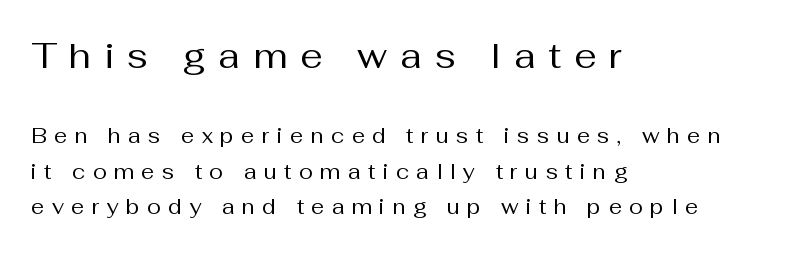
The letters advance in unequal steps, a hallmark of proportional type. The composition opens big and finishes small. The passage shown stacks its lines at a standard gap. Every row of glyphs begins at an identical x-position on the left. This sample uses expanded letter spacing, leaving extra air between glyphs.
